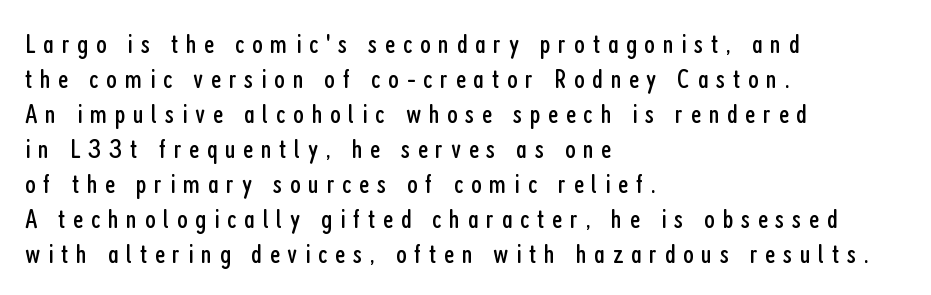
The image shows 28 px regular-weight, condensed sans-serif type, upright; set left-aligned, normal line spacing (1.25x), unusually wide letter spacing (+0.27 em), not underlined; low stroke contrast and a medium x-height.
